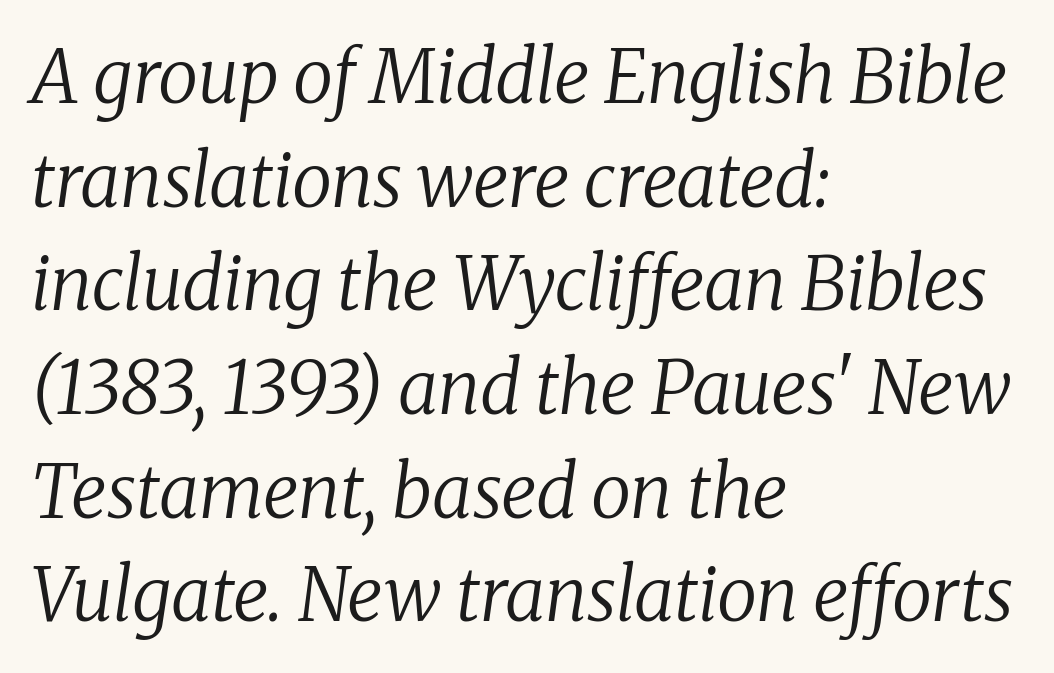
The image shows 73 px regular-weight serif type, italic (leaning right); set left-aligned, normal line spacing (1.42x), normal letter spacing, not underlined; low stroke contrast and a medium x-height.
